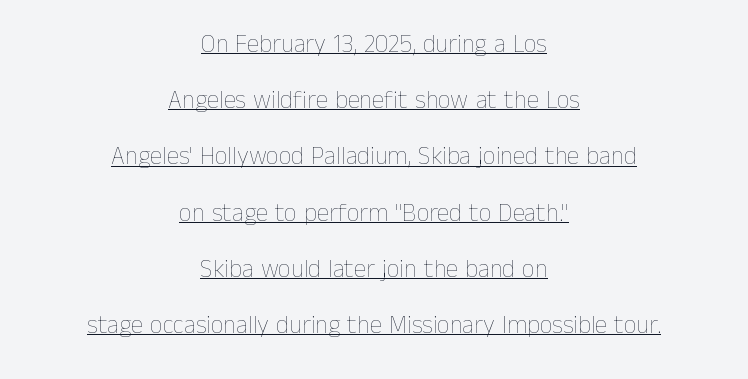
Q: Is the text bold? A: No.
Q: Is the text italic (slanted)? A: No, it is upright.
Q: Is the text underlined? A: Yes.
Q: How is the paragraph aligned? A: Centered.
Q: Is the spacing between letters normal or unusually wide? A: Normal.
Q: Is the spacing between lines tight, normal or loose? A: Loose.
